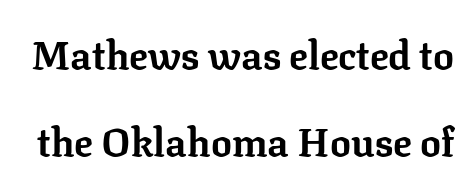
The image shows 39 px bold serif type, upright; set loose line spacing (2.24x), normal letter spacing, not underlined; low stroke contrast and a medium x-height.
